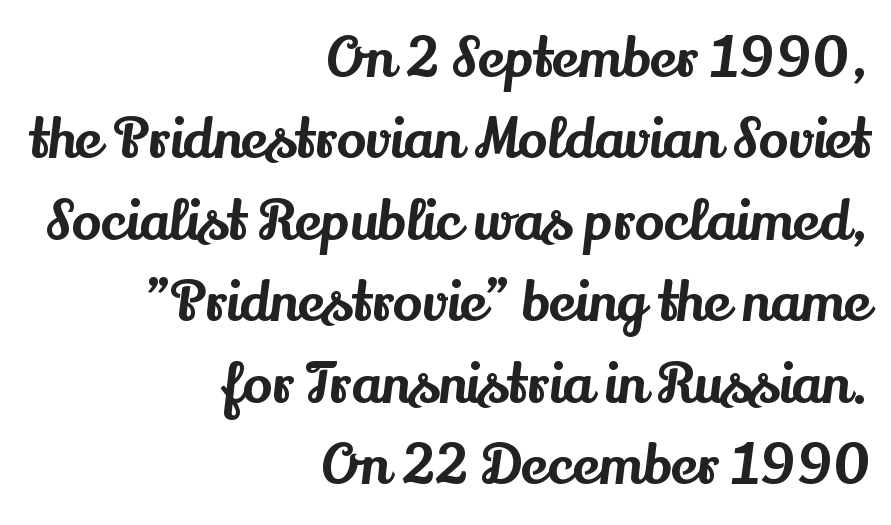
The image shows 55 px serif type; set right-aligned, normal line spacing (1.48x), normal letter spacing, not underlined; medium stroke contrast and a small x-height.
